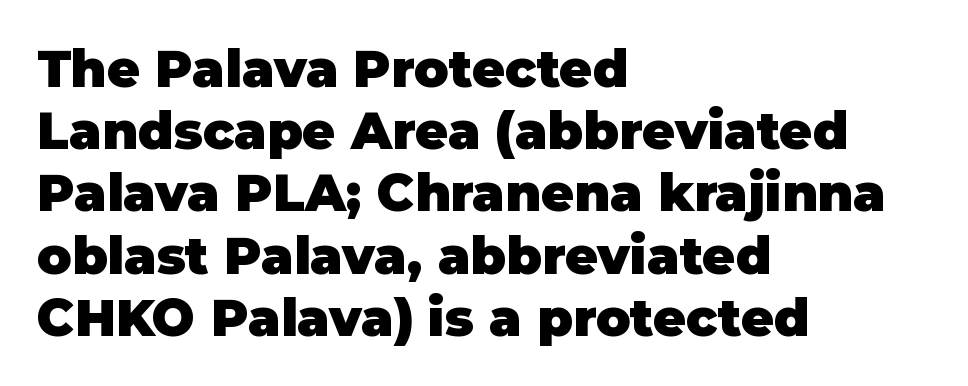
The image shows 51 px heavy sans-serif type, upright; set left-aligned, line spacing 1.22x, normal letter spacing, not underlined; low stroke contrast and a large x-height.
